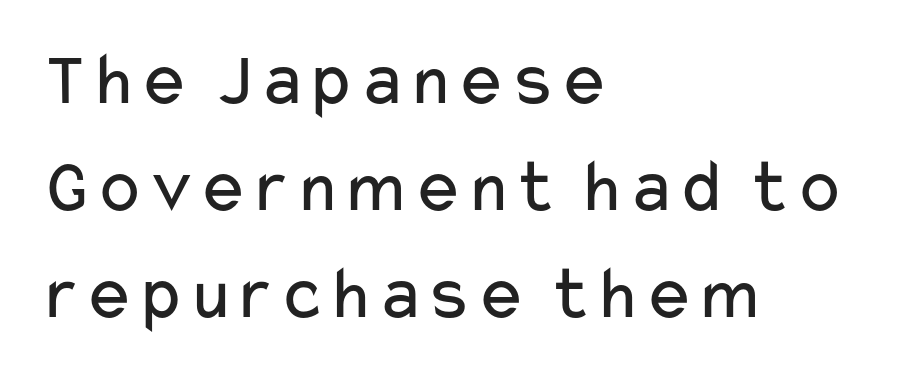
Characters remain perfectly vertical along every line. Spacing verdict: proportional, widths tailored to each character. The rag falls on the right side of this text block. Here the glyphs are tracked normally, forming tight word shapes.
